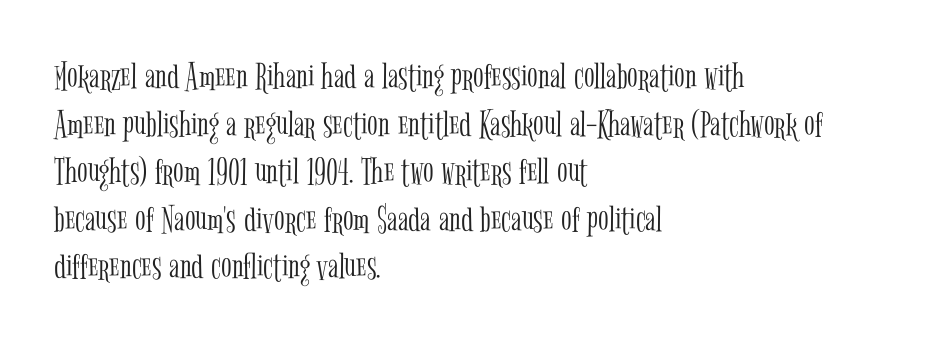
Q: Is the text bold? A: No.
Q: Is the text italic (slanted)? A: No, it is upright.
Q: Is the typeface a serif or a sans-serif typeface? A: Serif.
Q: Is the text underlined? A: No.
Q: How is the paragraph aligned? A: Left-aligned.
Q: Is the spacing between letters normal or unusually wide? A: Normal.
Q: Width (condensed, normal, or wide)? A: Condensed.
Q: Stroke contrast? A: Low.
Q: x-height? A: Medium.
Q: Monospaced? A: No.
